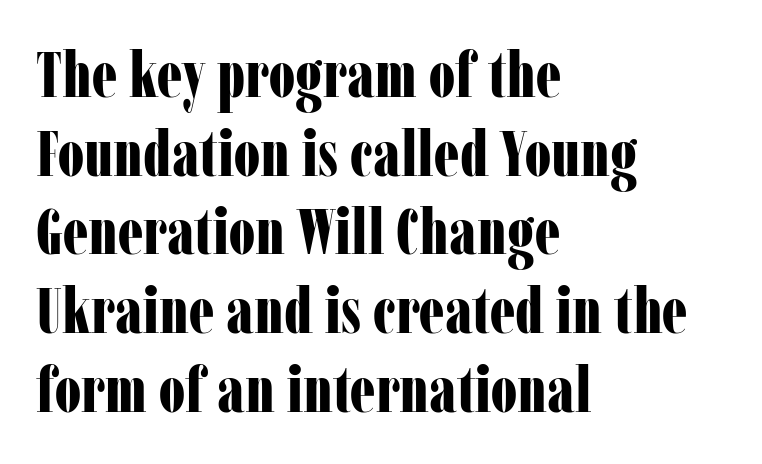
Q: Is the text bold? A: Yes.
Q: Is the text italic (slanted)? A: No, it is upright.
Q: Is the typeface a serif or a sans-serif typeface? A: Serif.
Q: Is the text underlined? A: No.
Q: How is the paragraph aligned? A: Left-aligned.
Q: Is the spacing between letters normal or unusually wide? A: Normal.
Q: Width (condensed, normal, or wide)? A: Condensed.
Q: Stroke contrast? A: Low.
Q: x-height? A: Medium.
Q: Monospaced? A: No.
